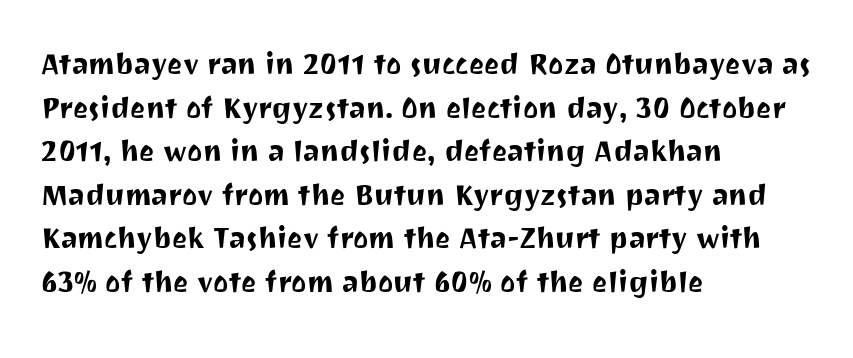
The image shows 36 px sans-serif type, upright; set left-aligned, line spacing 1.21x, normal letter spacing, not underlined; medium stroke contrast and a medium x-height.
